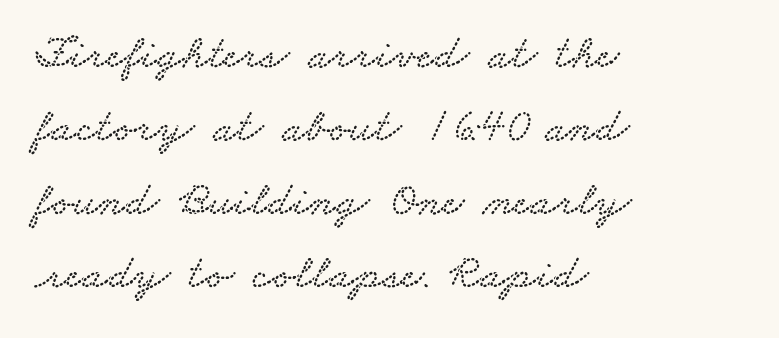
A bare baseline throughout the passage. Looks like regular typesetting: each glyph gets only the width it needs. Glyph-to-glyph distance matches everyday printed text. Summary of vertical rhythm: regular, with standard interline spacing. The rendering shows small feet on the letterforms — a serif design. The compositor pushed each line to the left boundary.
